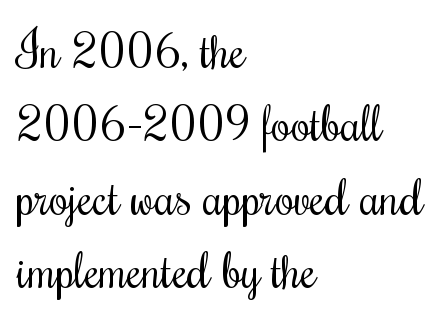
The image shows 49 px regular-weight, condensed type; set left-aligned, normal line spacing (1.5x), normal letter spacing, not underlined; medium stroke contrast and a small x-height.
